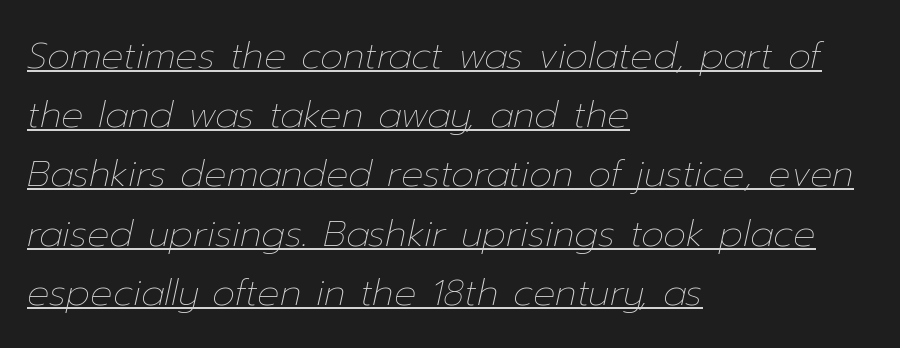
{"italic": "yes", "lean": "right", "slant_degrees": 12, "bold": "no", "weight": "thin", "width": "normal", "stroke_contrast": "low", "x_height": "medium", "monospaced": "no", "underline": "yes", "align": "left", "line_spacing": "normal", "line_spacing_ratio": 1.6, "letter_spacing": "normal", "letter_spacing_em": 0.0, "glyph_px": 37}
